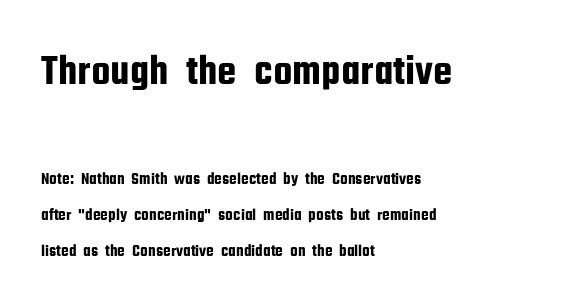
Check the space under the baseline: it is left empty. Widely set lines give the paragraph a tall, airy silhouette. The letters stand upright; this is a roman face. You could call the tracking neutral — neither tight nor loose. Reading top to bottom, the characters get smaller at the block break. Classification — sans serif.
